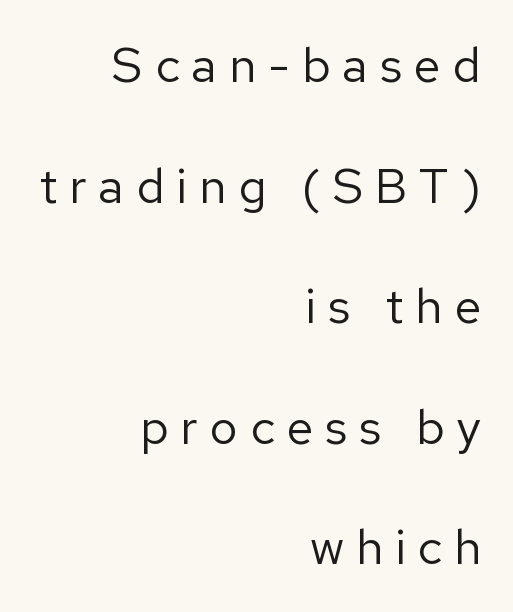
Q: Is the text bold? A: No.
Q: Is the text italic (slanted)? A: No, it is upright.
Q: Is the typeface a serif or a sans-serif typeface? A: Sans-serif.
Q: Is the text underlined? A: No.
Q: How is the paragraph aligned? A: Right-aligned.
Q: Is the spacing between letters normal or unusually wide? A: Unusually wide.
Q: Is the spacing between lines tight, normal or loose? A: Loose.
Q: Width (condensed, normal, or wide)? A: Normal.
Q: Stroke contrast? A: Low.
Q: x-height? A: Medium.
Q: Monospaced? A: No.
